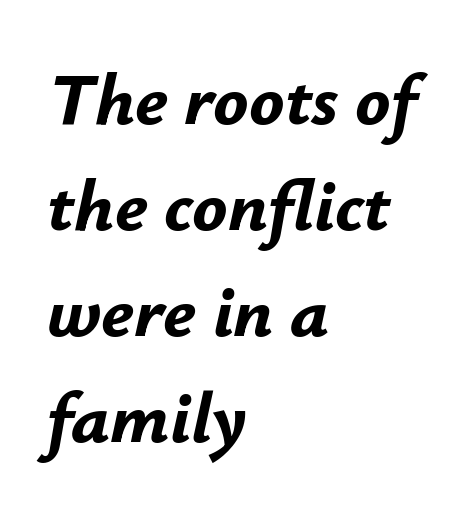
{"italic": "yes", "lean": "right", "slant_degrees": 12, "bold": "yes", "weight": "bold", "width": "normal", "stroke_contrast": "low", "x_height": "small", "monospaced": "no", "underline": "no", "align": "left", "line_spacing": "normal", "line_spacing_ratio": 1.45, "letter_spacing": "normal", "letter_spacing_em": 0.0, "glyph_px": 73}
